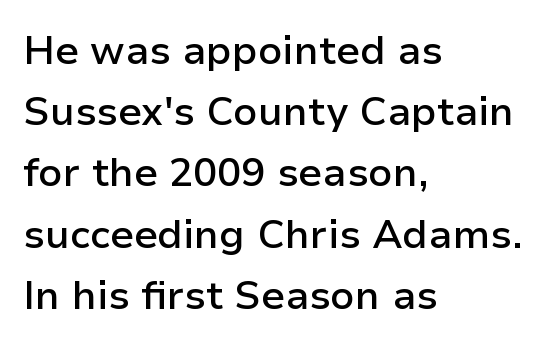
{"serif": "no", "italic": "no", "bold": "semi", "weight": "semibold", "width": "normal", "stroke_contrast": "low", "x_height": "medium", "monospaced": "no", "underline": "no", "align": "left", "line_spacing": "normal", "line_spacing_ratio": 1.53, "letter_spacing": "normal", "letter_spacing_em": 0.0, "glyph_px": 40}
